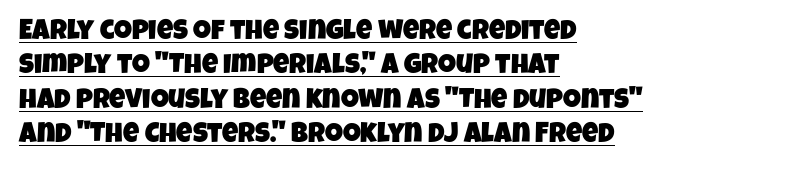
The image shows 28 px condensed sans-serif type; set left-aligned, line spacing 1.23x, normal letter spacing, underlined; low stroke contrast and a large x-height.
